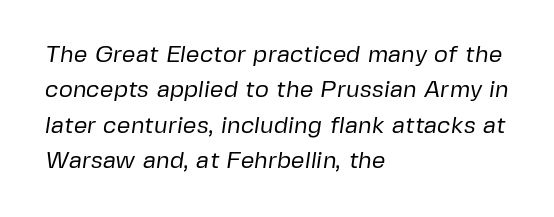
{"bold": "no", "underline": "no", "align": "left", "line_spacing": "normal", "line_spacing_ratio": 1.47, "letter_spacing": "normal", "letter_spacing_em": 0.0, "glyph_px": 24}
